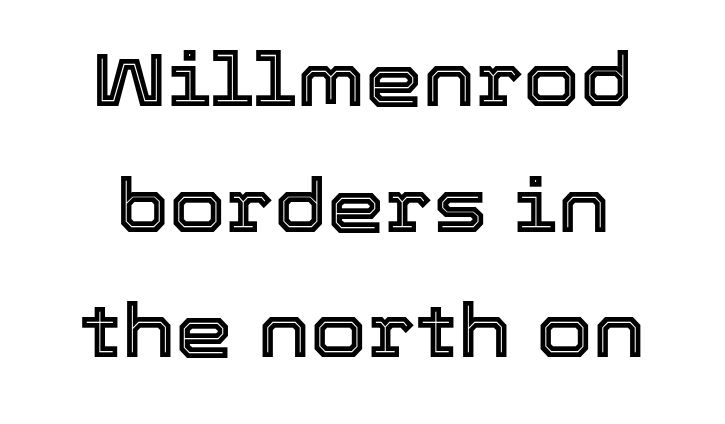
Q: Is the text italic (slanted)? A: No, it is upright.
Q: Is the text underlined? A: No.
Q: Is the spacing between letters normal or unusually wide? A: Normal.
Q: Width (condensed, normal, or wide)? A: Normal.
Q: x-height? A: Medium.
Q: Monospaced? A: No.
